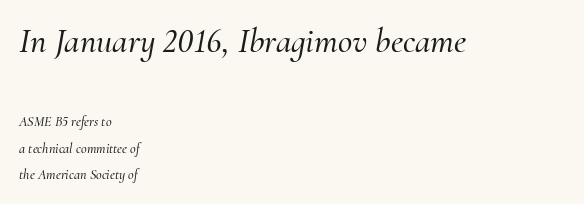
The image shows 35 px serif type, italic (leaning right); set left-aligned, line spacing 1.89x, normal letter spacing, not underlined; the first (top) block is 2.5x larger; medium stroke contrast and a small x-height.
